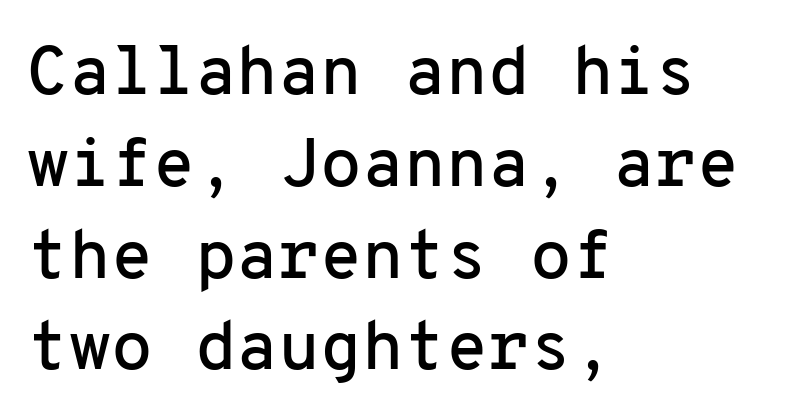
Q: Is the text italic (slanted)? A: No, it is upright.
Q: Is the typeface a serif or a sans-serif typeface? A: Sans-serif.
Q: Is the text underlined? A: No.
Q: How is the paragraph aligned? A: Left-aligned.
Q: Is the spacing between letters normal or unusually wide? A: Normal.
Q: Is the spacing between lines tight, normal or loose? A: Normal.
Q: Width (condensed, normal, or wide)? A: Normal.
Q: Stroke contrast? A: Low.
Q: x-height? A: Medium.
Q: Monospaced? A: Yes.
